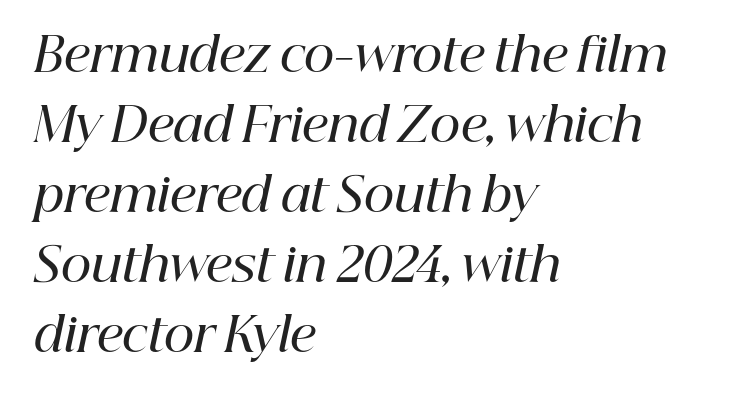
{"serif": "yes", "italic": "yes", "lean": "right", "slant_degrees": 12, "bold": "semi", "weight": "semibold", "width": "normal", "stroke_contrast": "high", "x_height": "medium", "monospaced": "no", "underline": "no", "align": "left", "line_spacing": "normal", "line_spacing_ratio": 1.49, "letter_spacing": "normal", "letter_spacing_em": 0.0, "glyph_px": 47}
